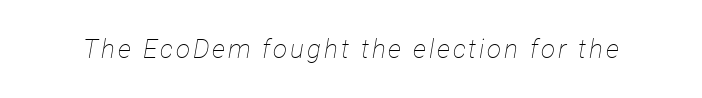
The weight tops out at a normal text grade. Italic? Definitely — the glyphs are oblique. This rendering features lettering with no underline.
